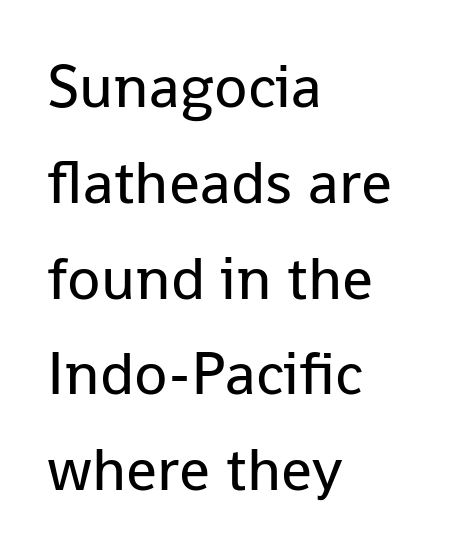
The letters carry no serifs — their stems end cleanly without finishing strokes. This rendering leaves character spacing at its baseline value. This sample is left-justified, so line endings fall wherever the words run out. Note the varied advance widths — an 'i' is clearly narrower than an 'm'. Ascenders rise straight up at ninety degrees.
